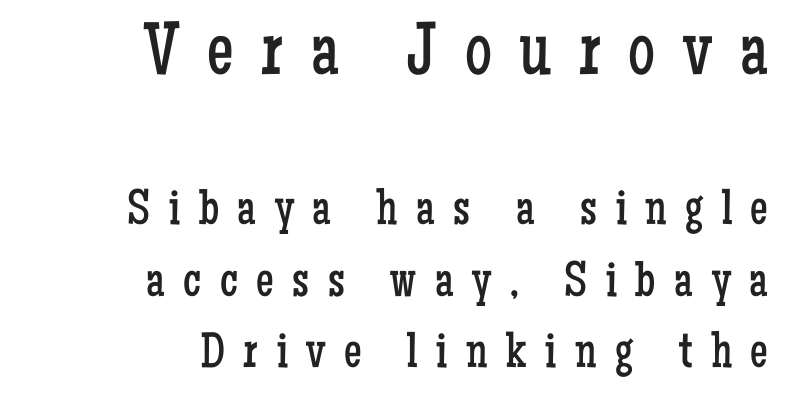
In terms of letterform style, serifs are clearly present. You can tell it's not italic because the verticals are truly vertical. Bigger letters appear in the top chunk; the bottom chunk is reduced. The passage shown stacks its lines at a standard gap. This reads as an unemphasized weight, regular at the heaviest. Proportional: the letters do not fall into vertical columns.
